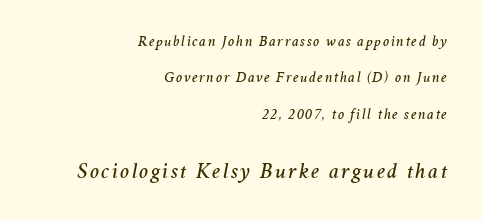
Of the two passages, the one underneath uses the larger point size. The lettering tilts uniformly, giving the passage an italic look. Any mark beneath the type? The region is blank. The lines are quadded right.
